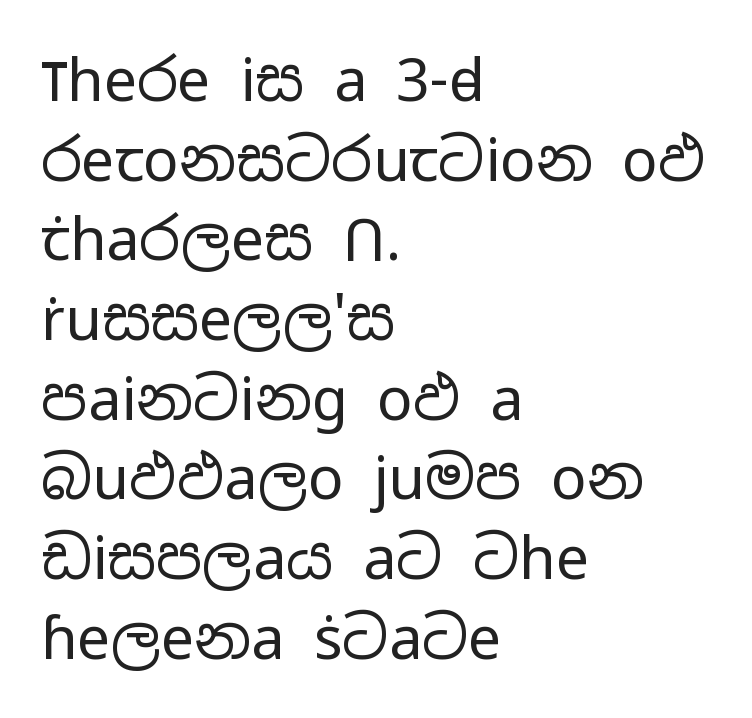
{"serif": "no", "italic": "no", "bold": "no", "weight": "regular", "width": "wide", "stroke_contrast": "low", "x_height": "medium", "monospaced": "no", "underline": "no", "align": "left", "line_spacing": "normal", "line_spacing_ratio": 1.35, "letter_spacing": "normal", "letter_spacing_em": 0.0, "glyph_px": 59}
